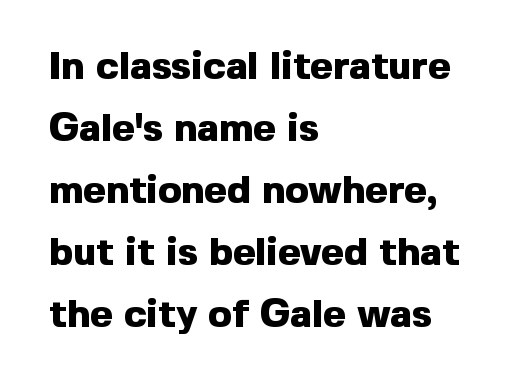
{"serif": "no", "italic": "no", "bold": "yes", "weight": "heavy", "width": "normal", "x_height": "medium", "monospaced": "no", "underline": "no", "align": "left", "line_spacing": "normal", "line_spacing_ratio": 1.59, "letter_spacing": "normal", "letter_spacing_em": 0.0, "glyph_px": 39}
